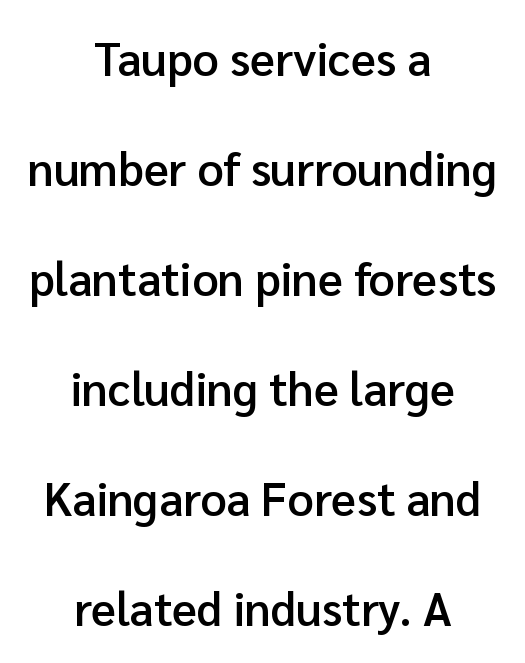
The letters are semibold — heavier than regular but short of a full bold. Lines of text with bare space underneath. The font's upright variant was chosen for this text. A typesetter would call this zero additional tracking. Nothing sits at the stroke ends, so this counts as sans-serif.
